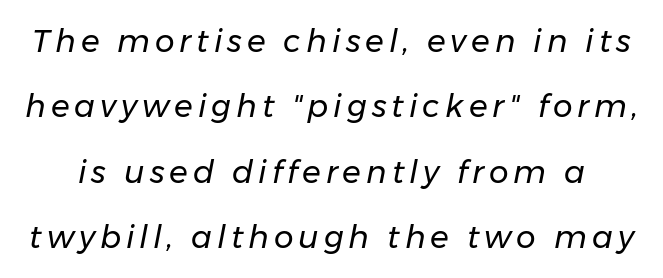
Q: Is the text bold? A: No.
Q: Is the text italic (slanted)? A: Yes, it leans right by about 11 degrees.
Q: Is the text underlined? A: No.
Q: Is the spacing between lines tight, normal or loose? A: Loose.
Q: Width (condensed, normal, or wide)? A: Normal.
Q: Stroke contrast? A: Low.
Q: x-height? A: Medium.
Q: Monospaced? A: No.
